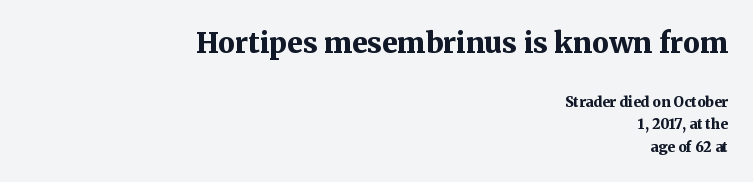
{"serif": "yes", "italic": "no", "bold": "yes", "weight": "bold", "width": "normal", "stroke_contrast": "medium", "x_height": "medium", "monospaced": "no", "underline": "no", "align": "right", "line_spacing": "normal", "line_spacing_ratio": 1.62, "letter_spacing": "normal", "letter_spacing_em": 0.0, "larger_block": "first", "size_ratio": 2.0, "glyph_px": 28}
